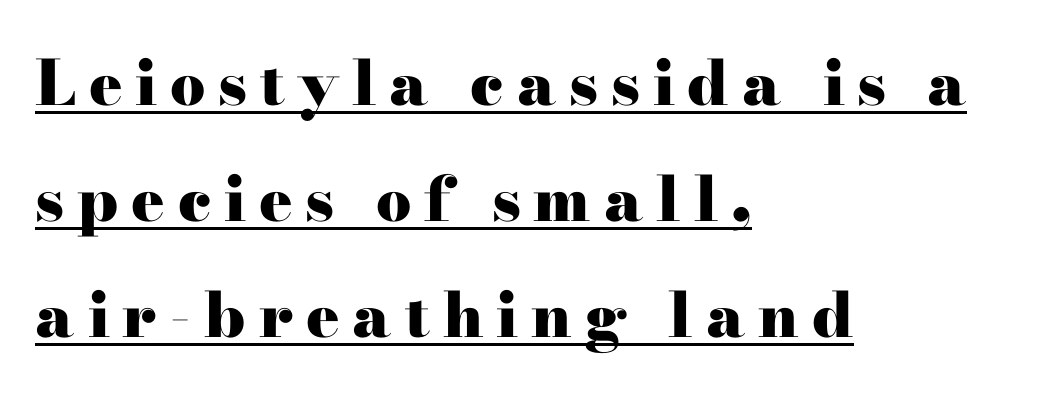
The image shows 62 px heavy, wide serif type, upright; set left-aligned, line spacing 1.87x, unusually wide letter spacing (+0.21 em), underlined; high stroke contrast and a small x-height.
